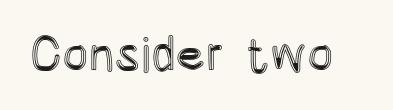
Q: Is the text italic (slanted)? A: No, it is upright.
Q: Is the text underlined? A: No.
Q: Is the spacing between letters normal or unusually wide? A: Normal.
Q: Width (condensed, normal, or wide)? A: Condensed.
Q: x-height? A: Large.
Q: Monospaced? A: No.
